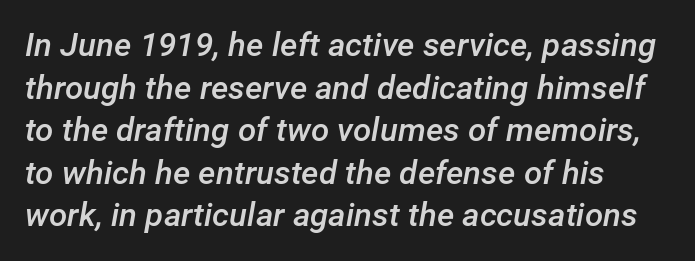
The image shows 33 px semibold type, italic (leaning right); set left-aligned, normal line spacing (1.29x), normal letter spacing, not underlined; low stroke contrast and a medium x-height.
